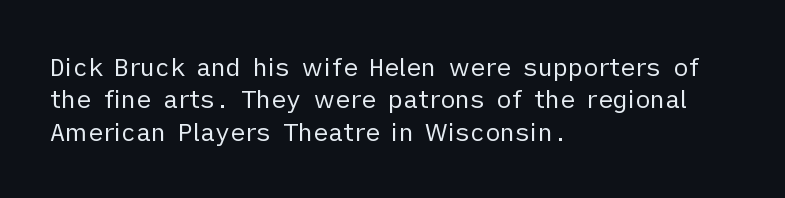
The words here are not underlined. Whoever set this chose a conventional vertical rhythm. Honestly, the letter spacing is just normal — you wouldn't notice it. Tall strokes in this sample are plumb rather than angled. Compared with a centered layout, this one pins lines to the left instead. The weight tops out at a normal text grade.
